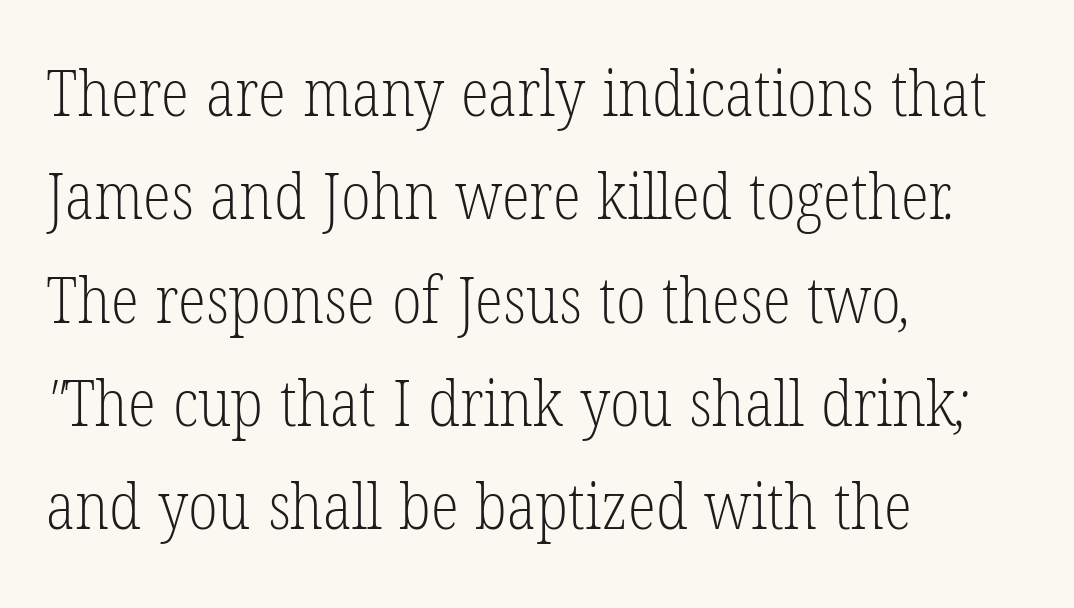
{"serif": "yes", "bold": "no", "weight": "light", "width": "condensed", "stroke_contrast": "low", "x_height": "medium", "monospaced": "no", "underline": "no", "align": "left", "line_spacing": "normal", "line_spacing_ratio": 1.59, "letter_spacing": "normal", "letter_spacing_em": 0.0, "glyph_px": 65}
